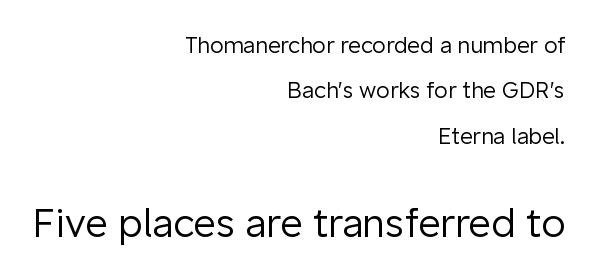
{"serif": "no", "italic": "no", "bold": "no", "weight": "regular", "width": "normal", "stroke_contrast": "low", "x_height": "medium", "monospaced": "no", "underline": "no", "align": "right", "line_spacing": "loose", "line_spacing_ratio": 2.06, "letter_spacing": "normal", "letter_spacing_em": 0.0, "larger_block": "second", "size_ratio": 1.77, "glyph_px": 39}
